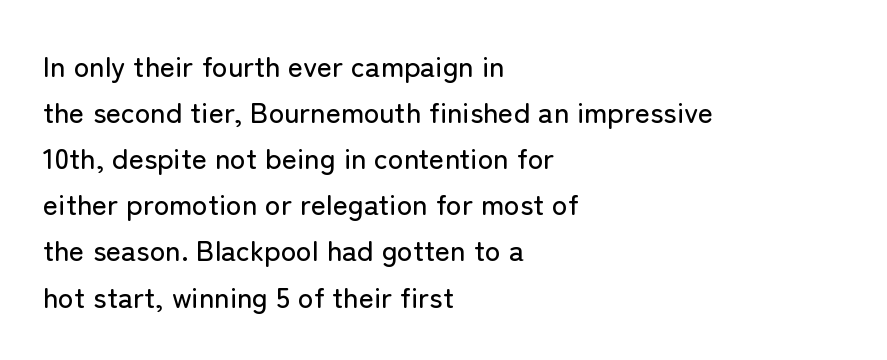
Q: Is the text italic (slanted)? A: No, it is upright.
Q: Is the typeface a serif or a sans-serif typeface? A: Sans-serif.
Q: Is the text underlined? A: No.
Q: How is the paragraph aligned? A: Left-aligned.
Q: Is the spacing between letters normal or unusually wide? A: Normal.
Q: Is the spacing between lines tight, normal or loose? A: Normal.
Q: Width (condensed, normal, or wide)? A: Normal.
Q: Stroke contrast? A: Low.
Q: x-height? A: Medium.
Q: Monospaced? A: No.
